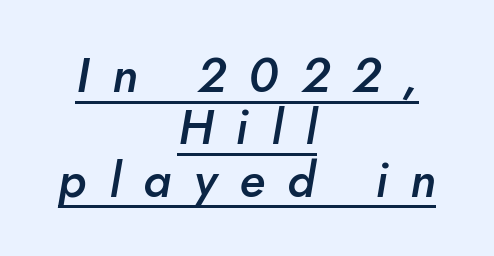
It's the slanting kind of type. Words appear elongated and porous because spacing is wide. As a designer I'd log this as weight 600, semibold. Here the designer chose a conventional face with non-uniform glyph widths. The specimen includes a rule beneath the text block's lines.
